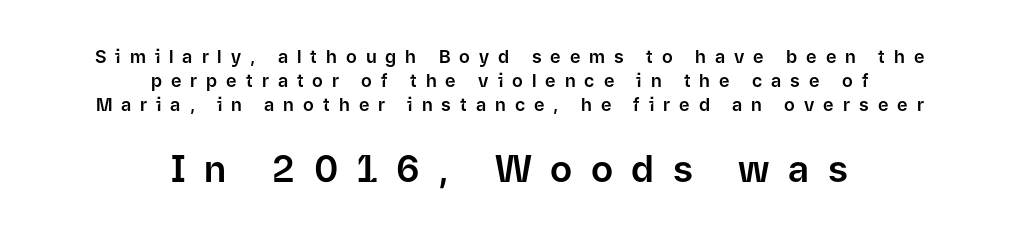
{"serif": "no", "italic": "no", "width": "normal", "stroke_contrast": "low", "x_height": "medium", "monospaced": "no", "underline": "no", "align": "center", "line_spacing": "normal", "line_spacing_ratio": 1.32, "letter_spacing": "wide", "letter_spacing_em": 0.5, "larger_block": "second", "size_ratio": 2.06, "glyph_px": 37}
